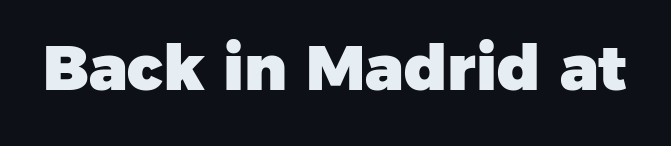
A full-strength bold gives these letters their thick strokes. Serif or sans? Sans — the stroke terminals are bare. Each row of text sits above clean, open space. The passage shown is typed in a proportional face where columns would drift.
